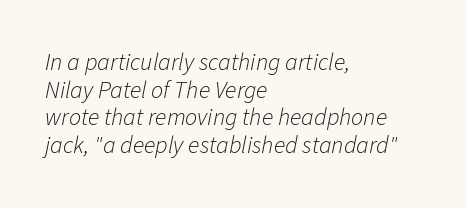
{"italic": "yes", "lean": "right", "slant_degrees": 11, "bold": "no", "underline": "no", "align": "left", "line_spacing": "tight", "line_spacing_ratio": 1.15, "letter_spacing": "normal", "letter_spacing_em": 0.0, "glyph_px": 24}
